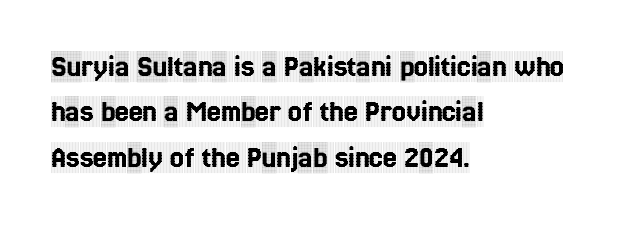
Descenders are the only things crossing below the line. Serif or sans? Serif — the stroke terminals have little feet. Characters remain perfectly vertical along every line. In terms of letterspacing, this is plain default setting. The letters advance in unequal steps, a hallmark of proportional type. If you drew a ruler down the left edge, every line would touch it.
